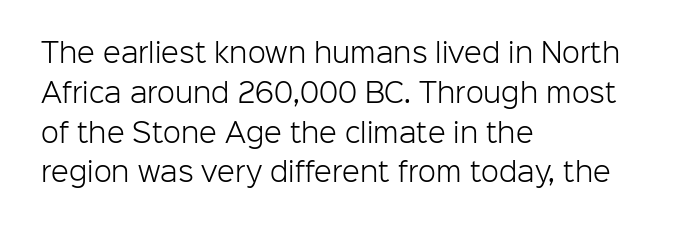
{"italic": "no", "bold": "no", "underline": "no", "align": "left", "line_spacing": "normal", "line_spacing_ratio": 1.53, "letter_spacing": "normal", "letter_spacing_em": 0.0, "glyph_px": 26}
